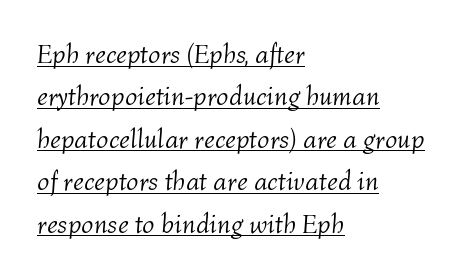
{"italic": "yes", "lean": "right", "slant_degrees": 4, "bold": "no", "underline": "yes", "align": "left", "line_spacing": "normal", "line_spacing_ratio": 1.57, "letter_spacing": "normal", "letter_spacing_em": 0.0, "glyph_px": 27}
